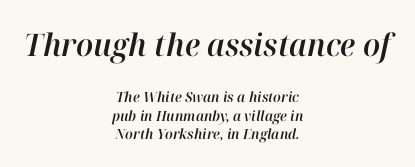
The image shows 31 px text type, italic (leaning right); set centered, normal line spacing (1.31x), normal letter spacing, not underlined; the first (top) block is 2.21x larger; high stroke contrast and a medium x-height.
